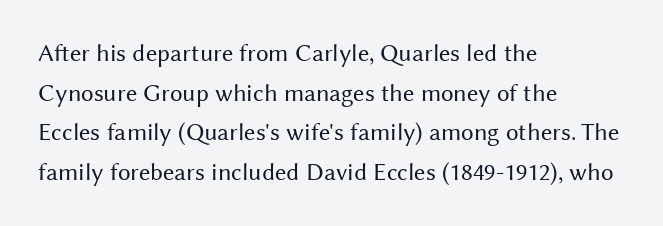
The image shows 25 px text type, upright; set left-aligned, normal line spacing (1.59x), normal letter spacing, not underlined.
